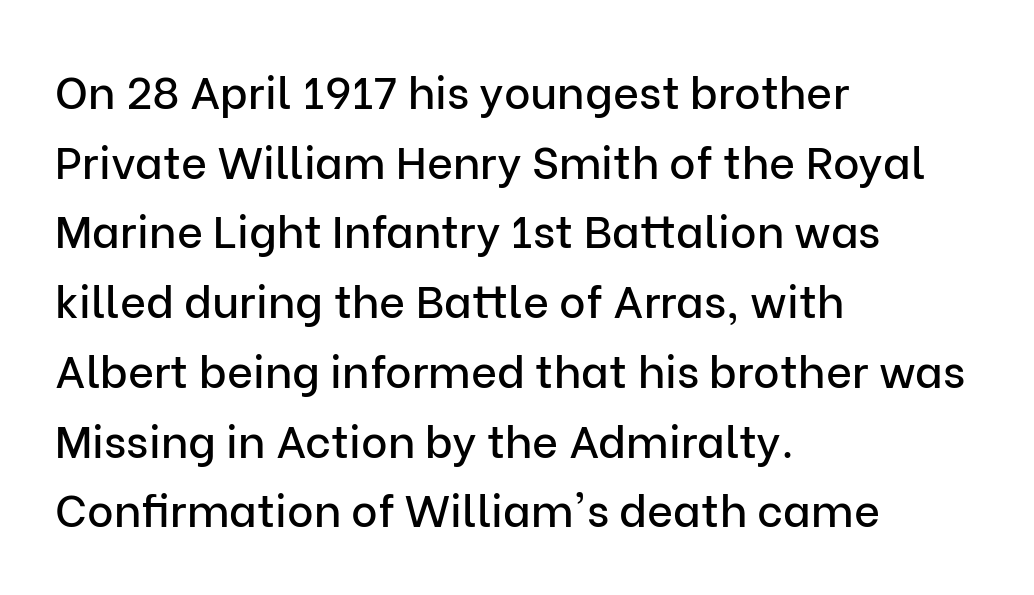
The image shows 45 px sans-serif type, upright; set left-aligned, normal line spacing (1.55x), normal letter spacing, not underlined; low stroke contrast and a medium x-height.
